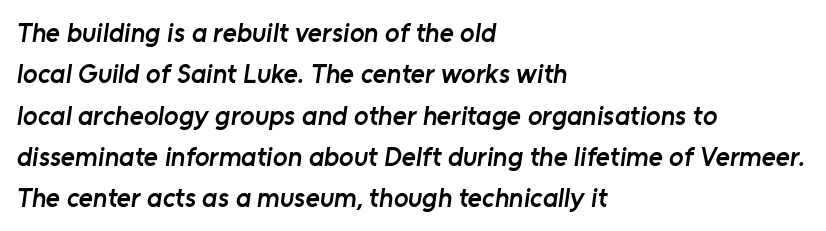
{"bold": "semi", "underline": "no", "align": "left", "line_spacing": "normal", "line_spacing_ratio": 1.53, "letter_spacing": "normal", "letter_spacing_em": 0.0, "glyph_px": 27}
